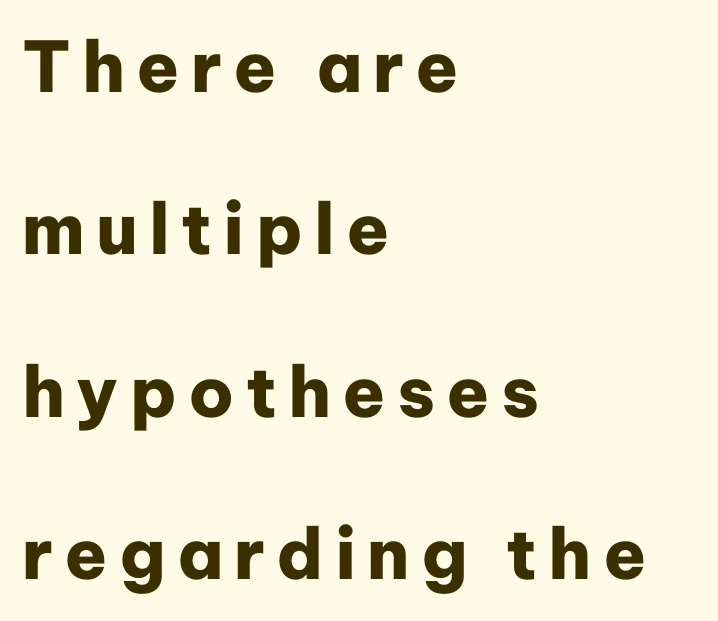
Q: Is the text bold? A: Yes.
Q: Is the text italic (slanted)? A: No, it is upright.
Q: Is the typeface a serif or a sans-serif typeface? A: Sans-serif.
Q: Is the text underlined? A: No.
Q: How is the paragraph aligned? A: Left-aligned.
Q: Is the spacing between lines tight, normal or loose? A: Loose.
Q: Width (condensed, normal, or wide)? A: Normal.
Q: Stroke contrast? A: Low.
Q: x-height? A: Medium.
Q: Monospaced? A: No.
